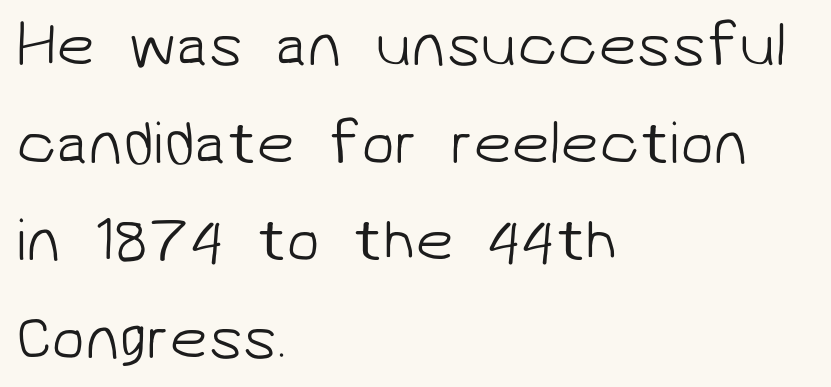
Q: Is the text bold? A: No.
Q: Is the typeface a serif or a sans-serif typeface? A: Sans-serif.
Q: Is the text underlined? A: No.
Q: How is the paragraph aligned? A: Left-aligned.
Q: Is the spacing between letters normal or unusually wide? A: Normal.
Q: Is the spacing between lines tight, normal or loose? A: Normal.
Q: Width (condensed, normal, or wide)? A: Normal.
Q: Stroke contrast? A: Low.
Q: x-height? A: Medium.
Q: Monospaced? A: No.
